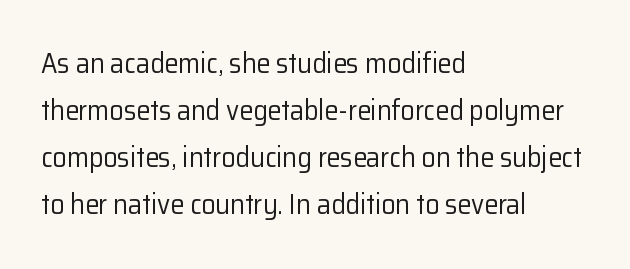
One glance says typical: line gaps are just what's usual. Looks like regular typesetting: each glyph gets only the width it needs. Any mark beneath the type? The region is blank. The text was rendered using a sans face with plain stroke endings. Each stroke keeps to a modest, everyday thickness or less. The specimen reads as upright at a glance.
